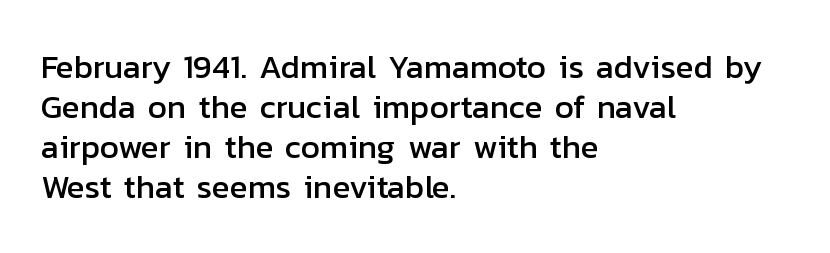
The image shows 33 px sans-serif type, upright; set left-aligned, line spacing 1.21x, normal letter spacing, not underlined; low stroke contrast and a medium x-height.
